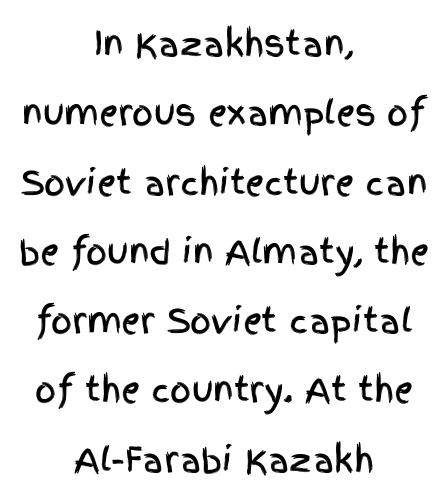
The image shows 33 px condensed sans-serif type, upright; set centered, loose line spacing (2.1x), normal letter spacing, not underlined; a large x-height.
